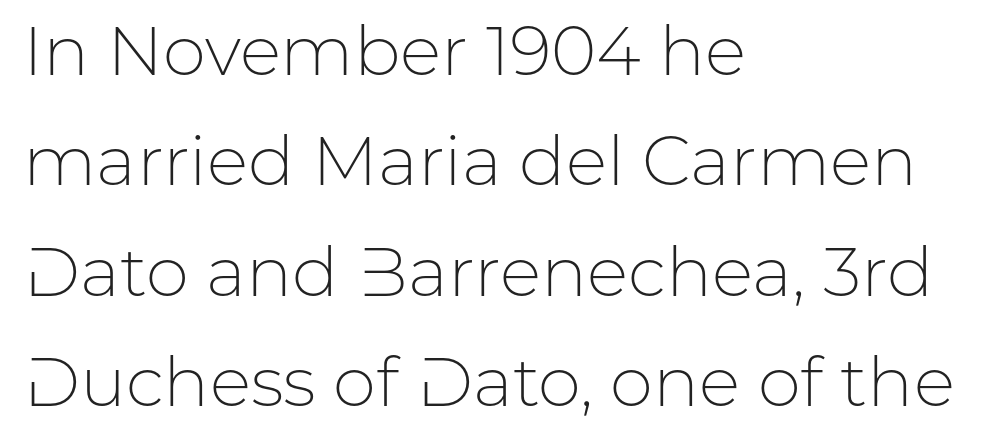
Q: Is the text bold? A: No.
Q: Is the text italic (slanted)? A: No, it is upright.
Q: Is the typeface a serif or a sans-serif typeface? A: Sans-serif.
Q: Is the text underlined? A: No.
Q: How is the paragraph aligned? A: Left-aligned.
Q: Is the spacing between letters normal or unusually wide? A: Normal.
Q: Is the spacing between lines tight, normal or loose? A: Normal.
Q: Width (condensed, normal, or wide)? A: Normal.
Q: Stroke contrast? A: Low.
Q: x-height? A: Medium.
Q: Monospaced? A: No.
